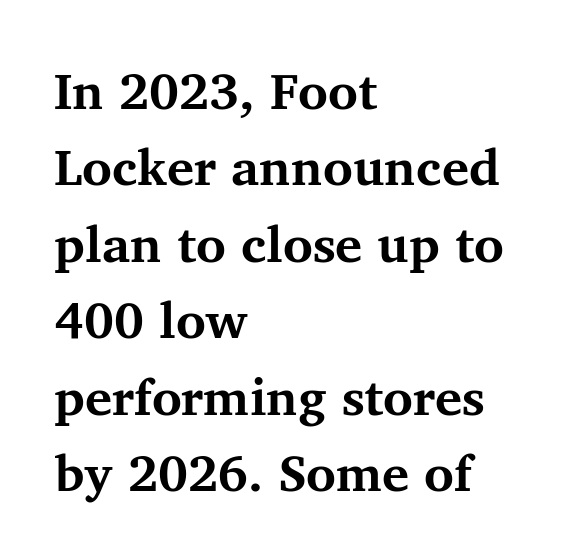
Rendered with straight, roman letterforms. The zone under the glyphs is completely vacant. The line texture is even and compact thanks to regular tracking. The passage shown stacks its lines at a standard gap.
